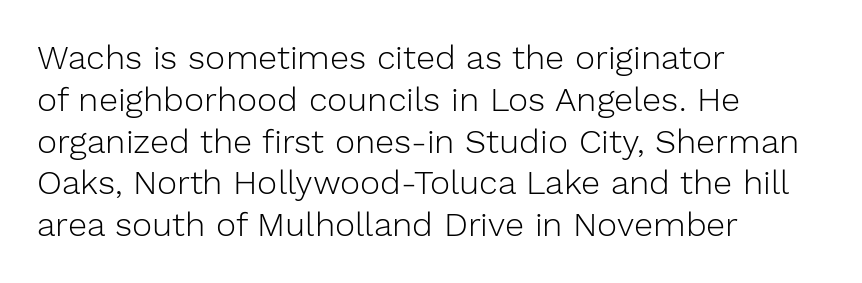
{"serif": "no", "italic": "no", "bold": "no", "weight": "light", "width": "normal", "stroke_contrast": "low", "x_height": "medium", "monospaced": "no", "underline": "no", "align": "left", "line_spacing_ratio": 1.23, "letter_spacing": "normal", "letter_spacing_em": 0.0, "glyph_px": 34}
